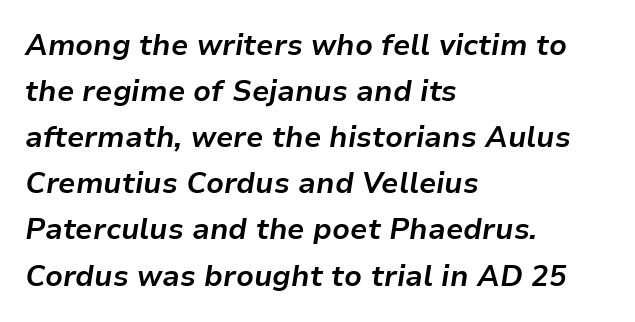
The image shows 29 px bold type, italic (leaning right); set left-aligned, normal line spacing (1.59x), normal letter spacing, not underlined; low stroke contrast and a medium x-height.
